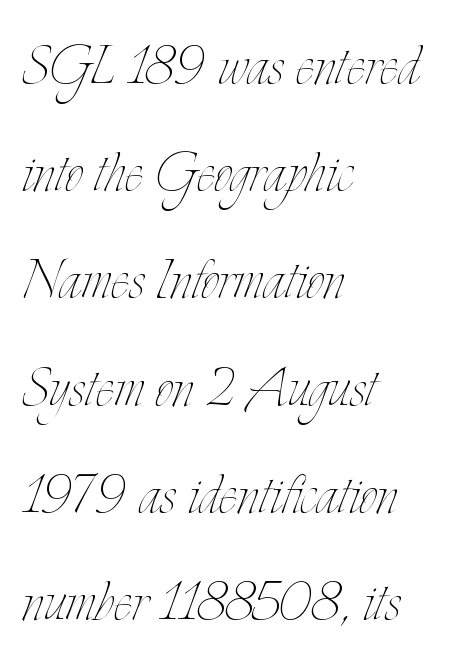
{"bold": "no", "weight": "thin", "width": "condensed", "stroke_contrast": "low", "x_height": "small", "monospaced": "no", "underline": "no", "align": "left", "line_spacing": "normal", "line_spacing_ratio": 1.51, "letter_spacing": "normal", "letter_spacing_em": 0.0, "glyph_px": 71}
